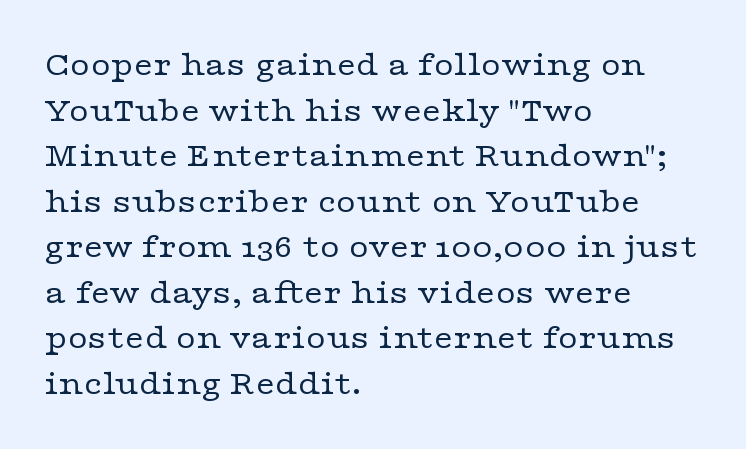
Q: Is the text bold? A: No.
Q: Is the text italic (slanted)? A: No, it is upright.
Q: Is the typeface a serif or a sans-serif typeface? A: Serif.
Q: Is the text underlined? A: No.
Q: How is the paragraph aligned? A: Left-aligned.
Q: Is the spacing between letters normal or unusually wide? A: Normal.
Q: Is the spacing between lines tight, normal or loose? A: Normal.
Q: Width (condensed, normal, or wide)? A: Wide.
Q: Stroke contrast? A: Low.
Q: x-height? A: Medium.
Q: Monospaced? A: No.
